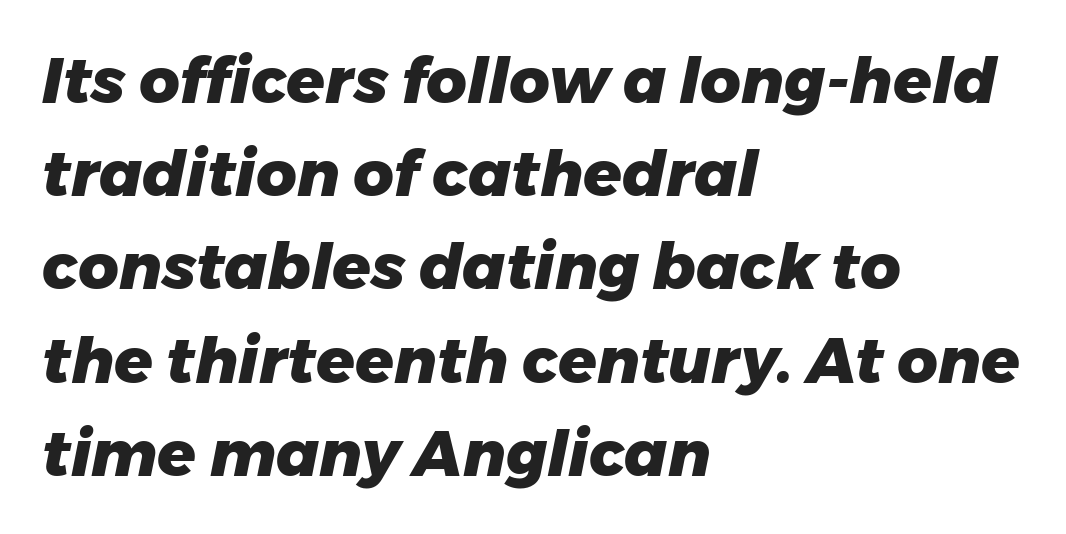
{"italic": "yes", "lean": "right", "slant_degrees": 11, "bold": "yes", "weight": "heavy", "width": "normal", "stroke_contrast": "low", "x_height": "medium", "monospaced": "no", "underline": "no", "align": "left", "line_spacing": "normal", "line_spacing_ratio": 1.48, "letter_spacing": "normal", "letter_spacing_em": 0.0, "glyph_px": 63}
